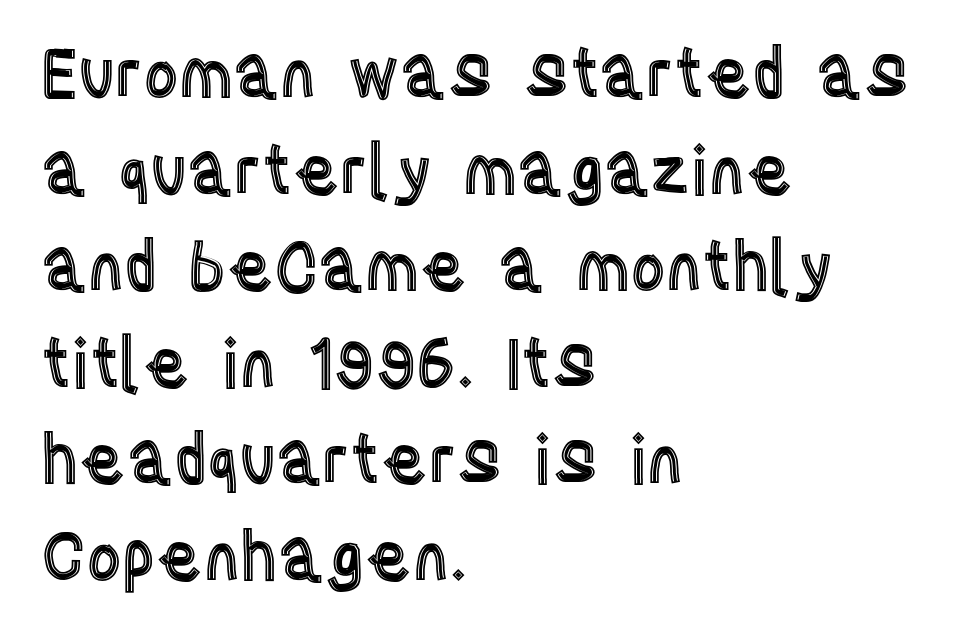
{"italic": "no", "width": "condensed", "x_height": "large", "monospaced": "no", "underline": "no", "align": "left", "line_spacing": "normal", "line_spacing_ratio": 1.42, "letter_spacing": "normal", "letter_spacing_em": 0.0, "glyph_px": 68}
